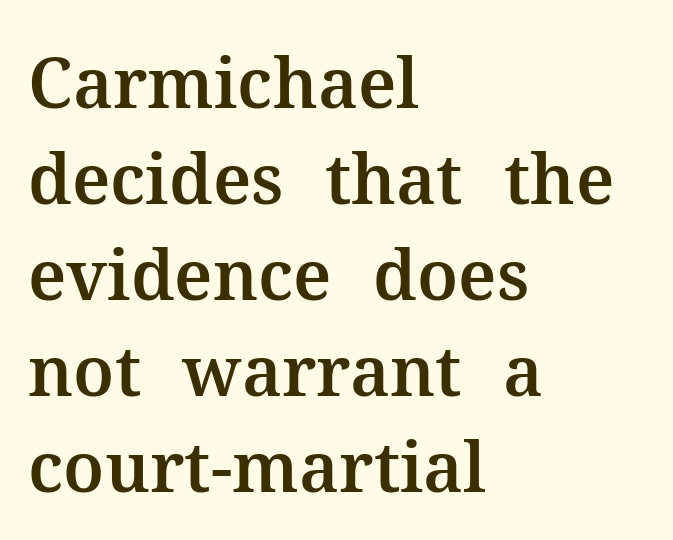
The image shows 69 px serif type, upright; set left-aligned, normal line spacing (1.39x), normal letter spacing, not underlined; medium stroke contrast and a medium x-height.
